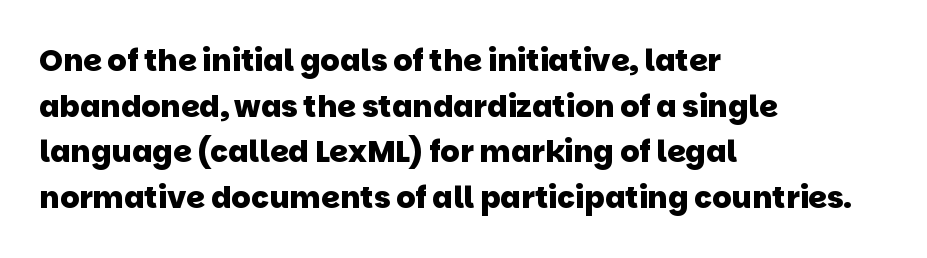
{"serif": "no", "bold": "yes", "weight": "heavy", "width": "normal", "stroke_contrast": "low", "x_height": "large", "monospaced": "no", "underline": "no", "align": "left", "line_spacing": "normal", "line_spacing_ratio": 1.52, "letter_spacing": "normal", "letter_spacing_em": 0.0, "glyph_px": 30}
